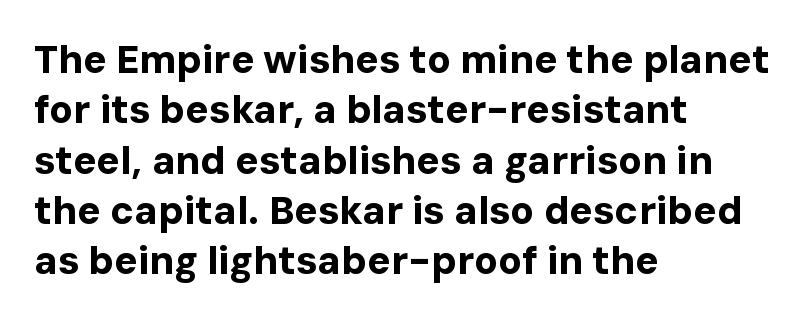
The words here are not underlined. In terms of leading, this rendering sits right in the middle. Nope, no serifs anywhere on these letters. The line texture is even and compact thanks to regular tracking. Typesetter's note: full bold, strokes at maximum text heaviness.
